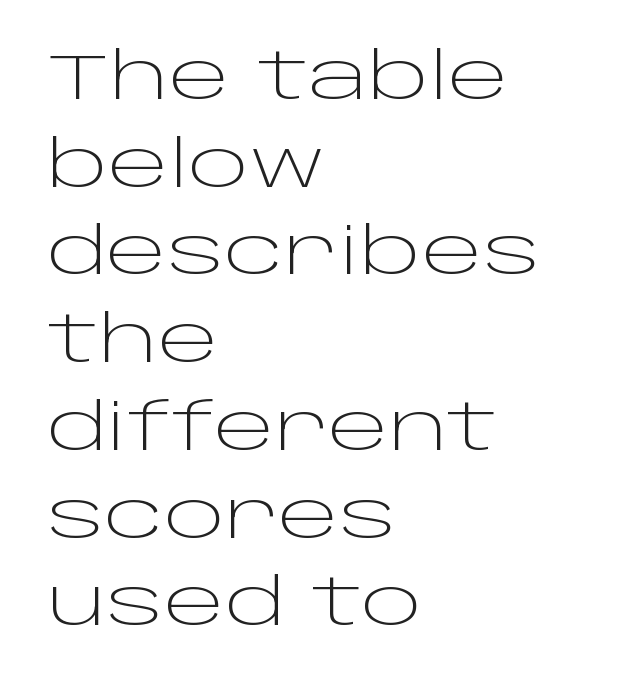
{"serif": "no", "italic": "no", "bold": "no", "weight": "light", "width": "wide", "stroke_contrast": "low", "x_height": "large", "monospaced": "no", "underline": "no", "align": "left", "line_spacing": "normal", "line_spacing_ratio": 1.35, "letter_spacing": "normal", "letter_spacing_em": 0.0, "glyph_px": 65}
